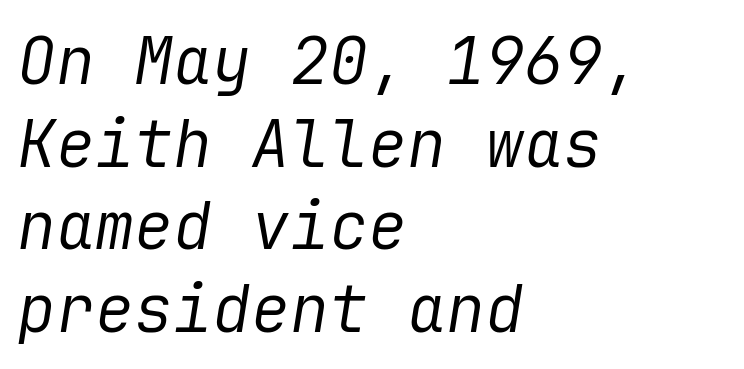
Q: Is the text bold? A: No.
Q: Is the text italic (slanted)? A: Yes, it leans right by about 9 degrees.
Q: Is the text underlined? A: No.
Q: How is the paragraph aligned? A: Left-aligned.
Q: Is the spacing between letters normal or unusually wide? A: Normal.
Q: Is the spacing between lines tight, normal or loose? A: Normal.
Q: Width (condensed, normal, or wide)? A: Normal.
Q: Stroke contrast? A: Low.
Q: x-height? A: Medium.
